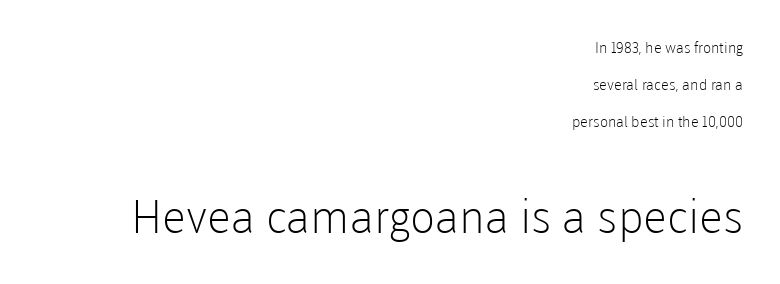
The image shows 46 px light sans-serif type, upright; set right-aligned, loose line spacing (2.46x), normal letter spacing, not underlined; the second (bottom) block is 3.07x larger; low stroke contrast and a medium x-height.
